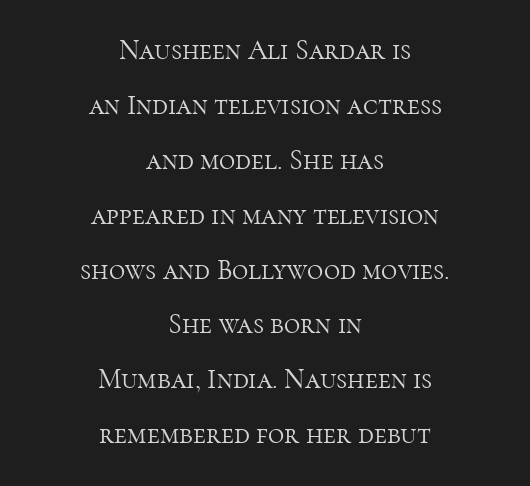
Q: Is the text bold? A: No.
Q: Is the text italic (slanted)? A: No, it is upright.
Q: Is the typeface a serif or a sans-serif typeface? A: Serif.
Q: Is the text underlined? A: No.
Q: How is the paragraph aligned? A: Centered.
Q: Is the spacing between letters normal or unusually wide? A: Normal.
Q: Is the spacing between lines tight, normal or loose? A: Loose.
Q: Width (condensed, normal, or wide)? A: Normal.
Q: Stroke contrast? A: High.
Q: x-height? A: Medium.
Q: Monospaced? A: No.
